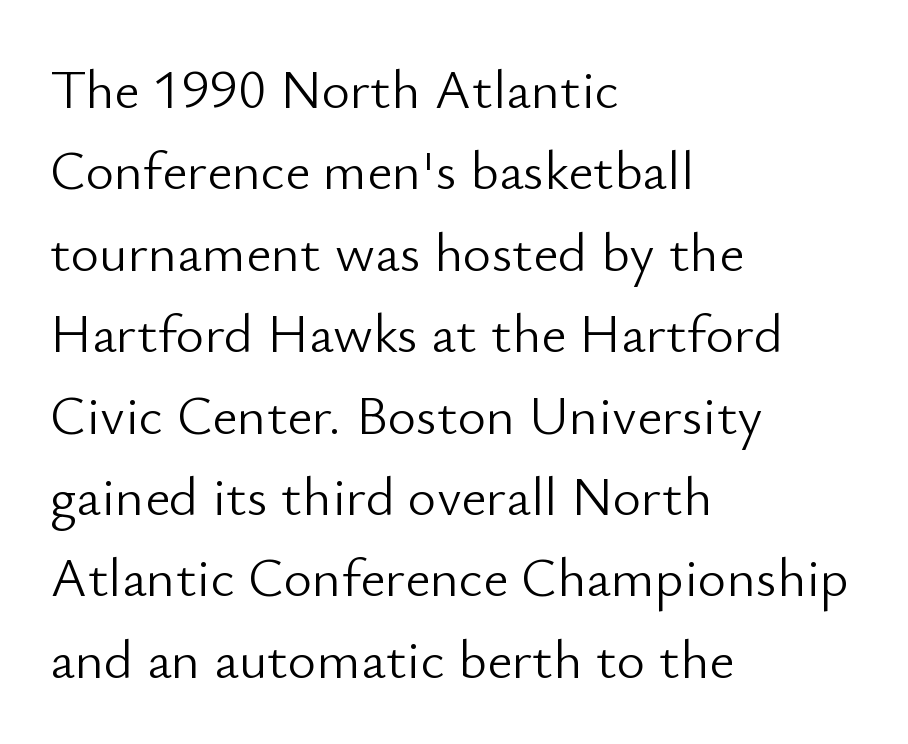
Q: Is the text bold? A: No.
Q: Is the text italic (slanted)? A: No, it is upright.
Q: Is the typeface a serif or a sans-serif typeface? A: Sans-serif.
Q: Is the text underlined? A: No.
Q: How is the paragraph aligned? A: Left-aligned.
Q: Is the spacing between letters normal or unusually wide? A: Normal.
Q: Is the spacing between lines tight, normal or loose? A: Normal.
Q: Width (condensed, normal, or wide)? A: Normal.
Q: Stroke contrast? A: Low.
Q: x-height? A: Small.
Q: Monospaced? A: No.
